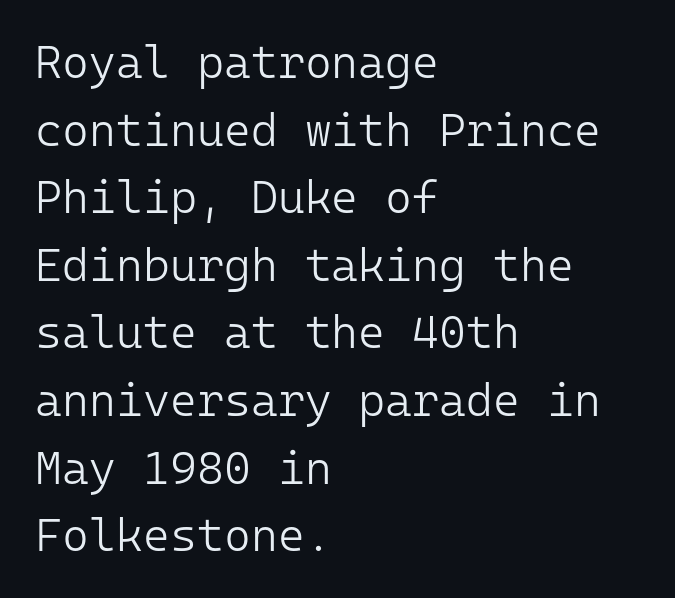
Q: Is the text bold? A: No.
Q: Is the text italic (slanted)? A: No, it is upright.
Q: Is the typeface a serif or a sans-serif typeface? A: Sans-serif.
Q: Is the text underlined? A: No.
Q: How is the paragraph aligned? A: Left-aligned.
Q: Is the spacing between letters normal or unusually wide? A: Normal.
Q: Is the spacing between lines tight, normal or loose? A: Normal.
Q: Width (condensed, normal, or wide)? A: Normal.
Q: Stroke contrast? A: Low.
Q: x-height? A: Medium.
Q: Monospaced? A: Yes.
